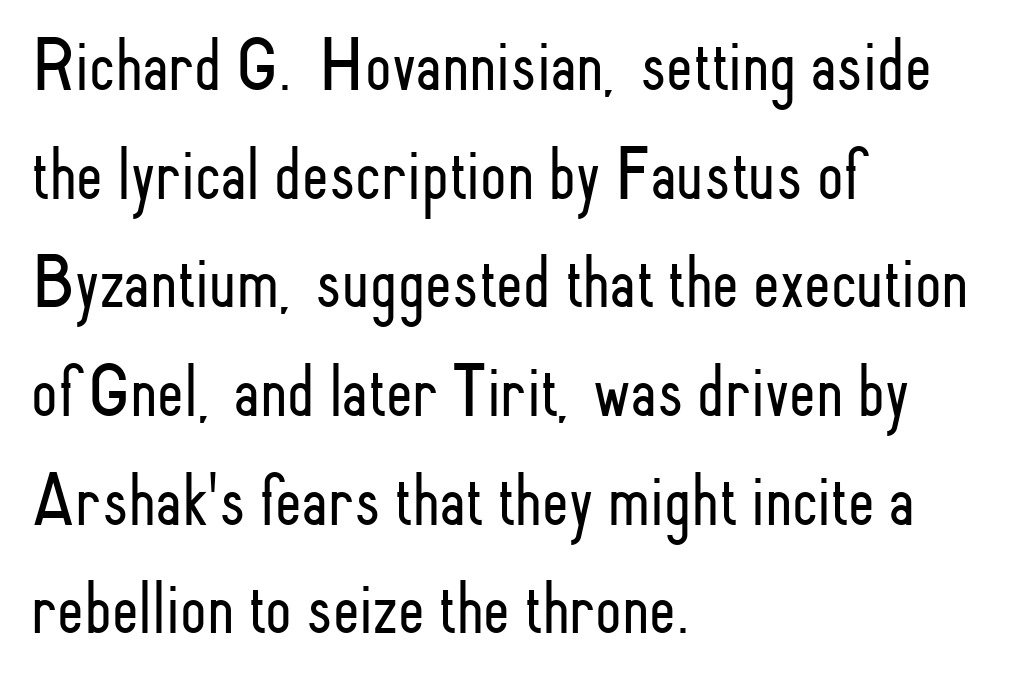
Only glyphs here, with clear space below each row. A roman cut, with each character standing at attention. The letterforms sit at book weight or below. Check where the strokes stop: nothing finishes them off — pure sans. Vertical spacing — default.
